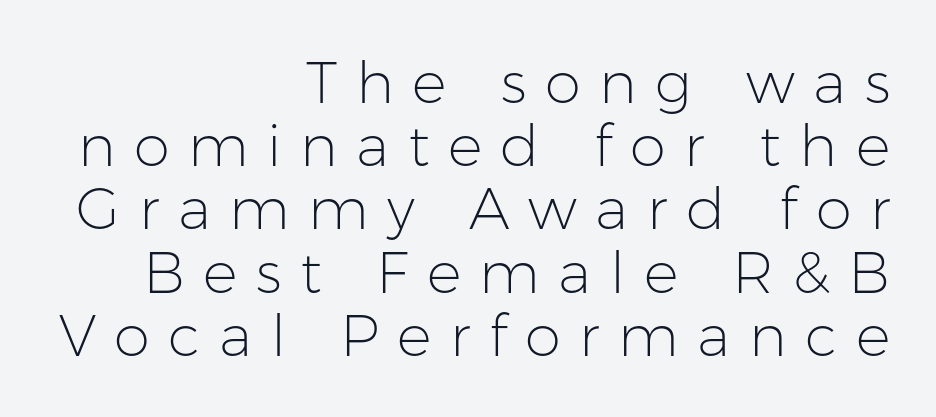
{"serif": "no", "italic": "no", "bold": "no", "weight": "light", "width": "normal", "stroke_contrast": "low", "x_height": "medium", "monospaced": "no", "underline": "no", "align": "right", "line_spacing": "tight", "line_spacing_ratio": 1.09, "letter_spacing": "wide", "letter_spacing_em": 0.32, "glyph_px": 58}
